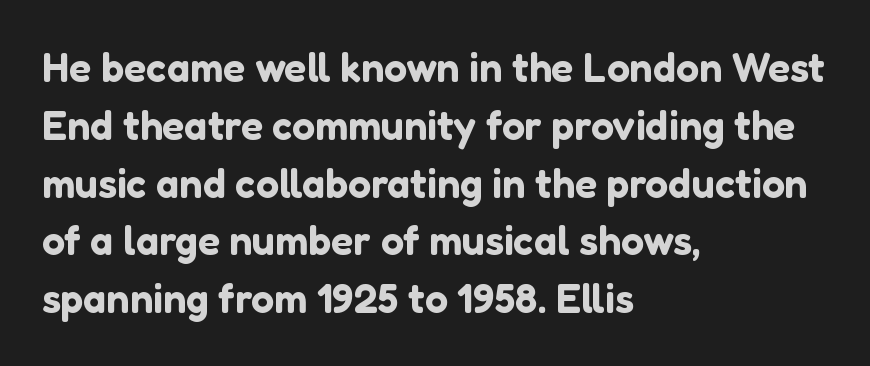
This rendering uses left alignment, leaving the right contour irregular. Words appear dense and cohesive because spacing is normal. This sample uses an upright cut, with every glyph sitting square on the baseline. Interline gaps are of average width in this sample. The face used here is proportionally spaced, like ordinary book or web type. Check where the strokes stop: nothing finishes them off — pure sans.
